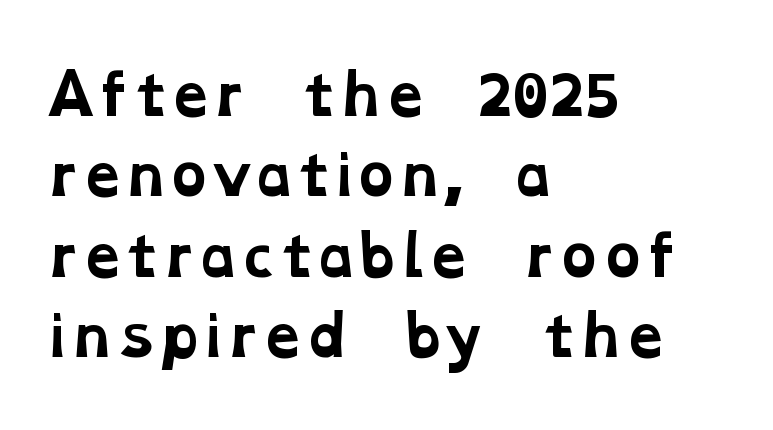
Spacing verdict: proportional, widths tailored to each character. The lines sit at an ordinary, default distance from one another. You could call the tracking neutral — neither tight nor loose. The gap between lines stays unmarked. This is heavy type, rendered in bold. These lines are set flush left with a ragged right edge.
